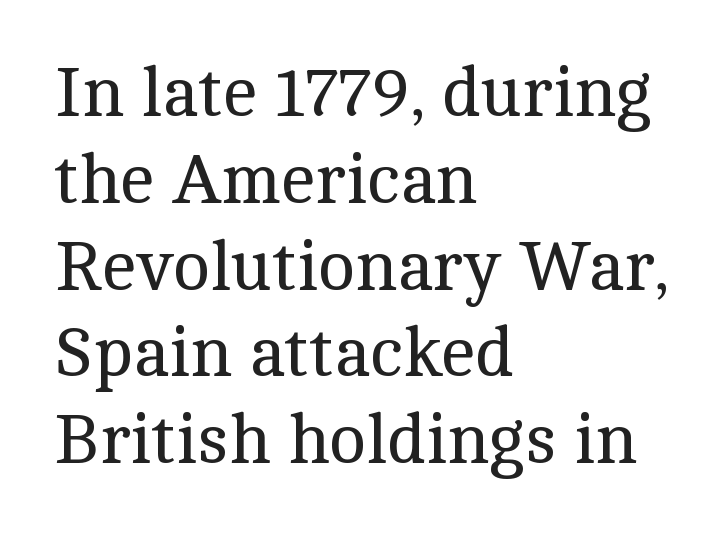
Q: Is the text bold? A: No.
Q: Is the text italic (slanted)? A: No, it is upright.
Q: Is the typeface a serif or a sans-serif typeface? A: Serif.
Q: Is the text underlined? A: No.
Q: How is the paragraph aligned? A: Left-aligned.
Q: Is the spacing between letters normal or unusually wide? A: Normal.
Q: Width (condensed, normal, or wide)? A: Normal.
Q: x-height? A: Medium.
Q: Monospaced? A: No.
